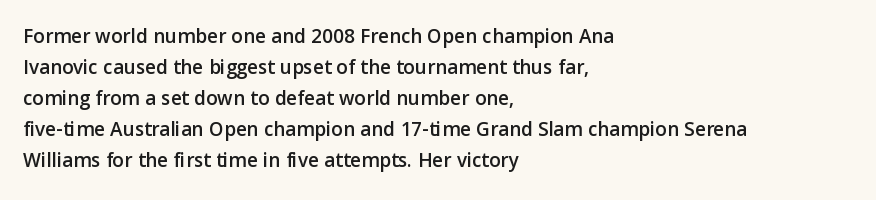
Does the copy run flush right? No — it runs flush left. The specimen reads as upright at a glance. Between one letter and the next there's only the usual sliver of space. The designer left line spacing at the default.
